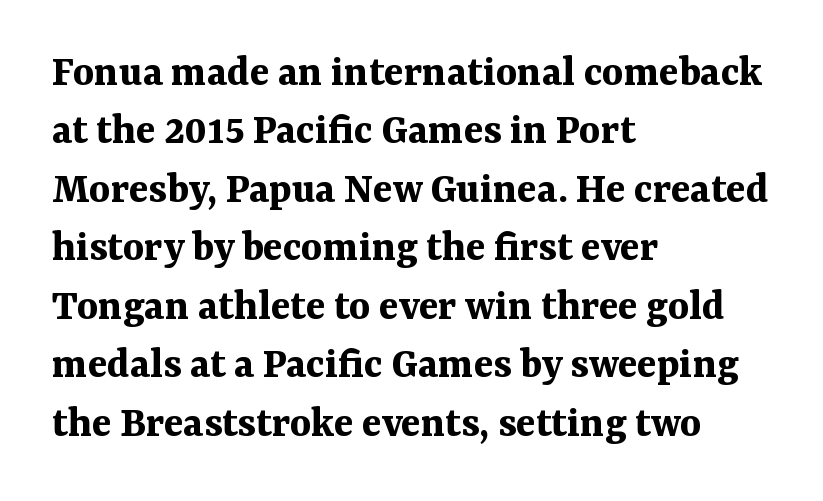
Q: Is the text bold? A: Yes.
Q: Is the text italic (slanted)? A: No, it is upright.
Q: Is the typeface a serif or a sans-serif typeface? A: Serif.
Q: Is the text underlined? A: No.
Q: How is the paragraph aligned? A: Left-aligned.
Q: Is the spacing between letters normal or unusually wide? A: Normal.
Q: Is the spacing between lines tight, normal or loose? A: Normal.
Q: Width (condensed, normal, or wide)? A: Normal.
Q: Stroke contrast? A: Medium.
Q: x-height? A: Medium.
Q: Monospaced? A: No.
